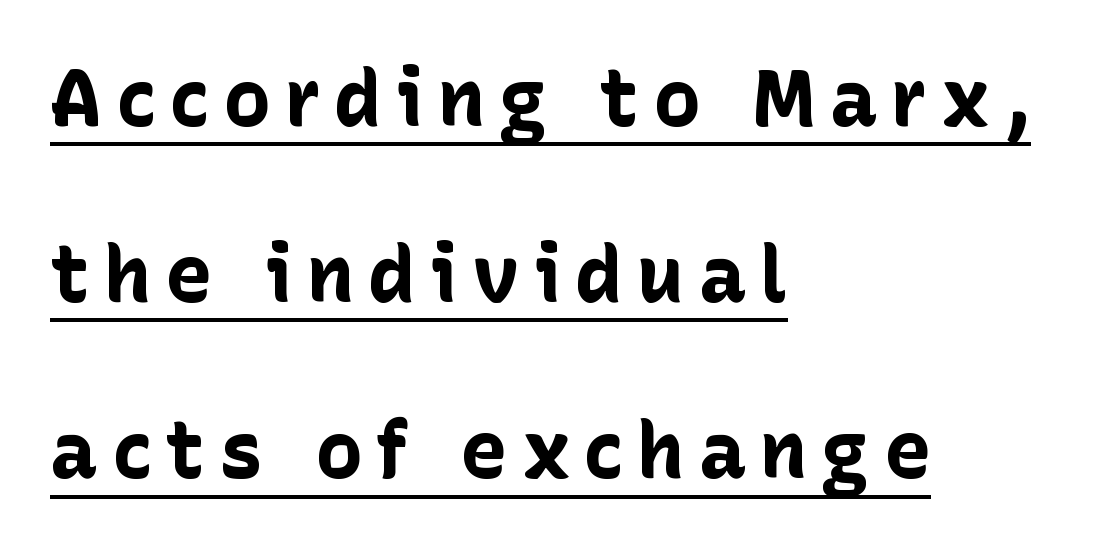
Interline gaps are noticeably wide in this sample. Notice how the passage keeps a crisp vertical edge on the left only. Each letter keeps its own natural width here, so spacing adapts to shape. You can tell it's not italic because the verticals are truly vertical. A baseline rule has been typeset under these characters.
